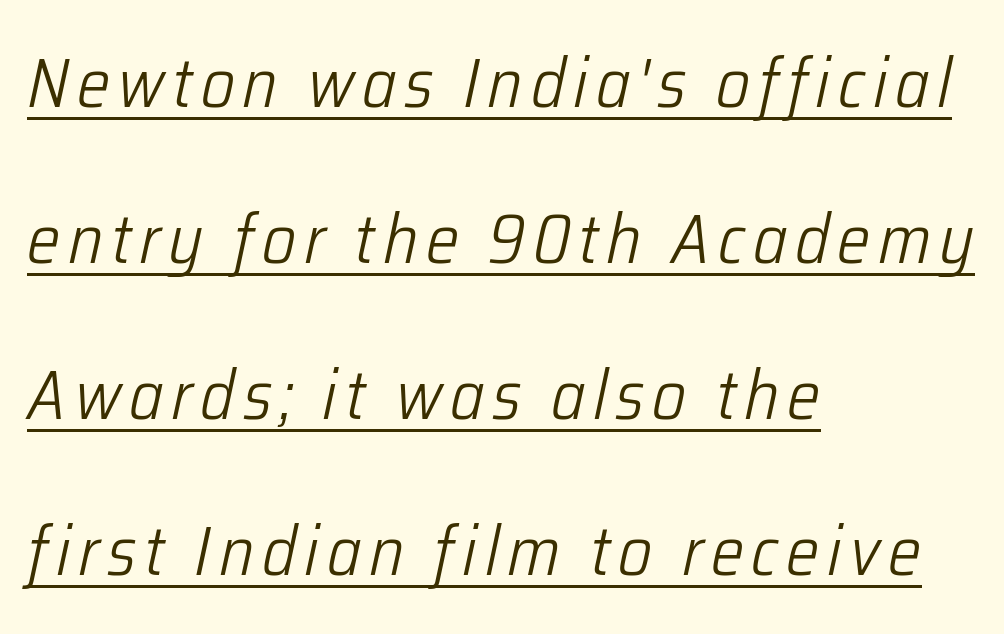
The image shows 70 px light, condensed type, italic (leaning right); set left-aligned, loose line spacing (2.23x), underlined; low stroke contrast and a medium x-height.
